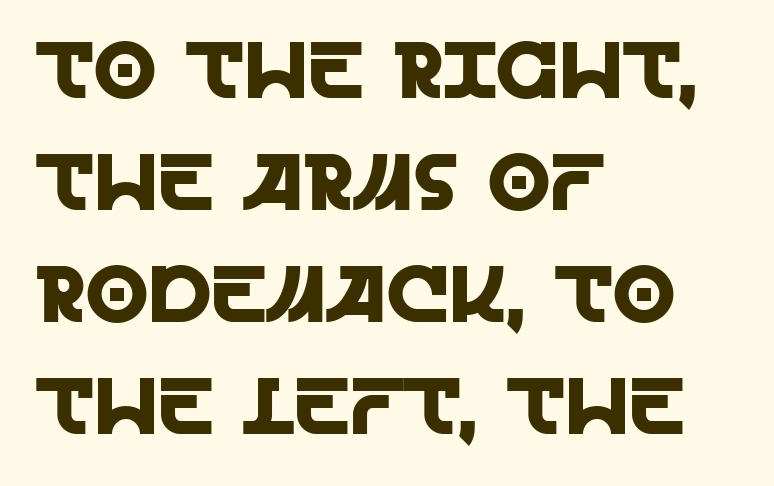
Q: Is the text italic (slanted)? A: No, it is upright.
Q: Is the typeface a serif or a sans-serif typeface? A: Sans-serif.
Q: Is the text underlined? A: No.
Q: How is the paragraph aligned? A: Left-aligned.
Q: Is the spacing between letters normal or unusually wide? A: Normal.
Q: Is the spacing between lines tight, normal or loose? A: Normal.
Q: Width (condensed, normal, or wide)? A: Normal.
Q: x-height? A: Large.
Q: Monospaced? A: No.
